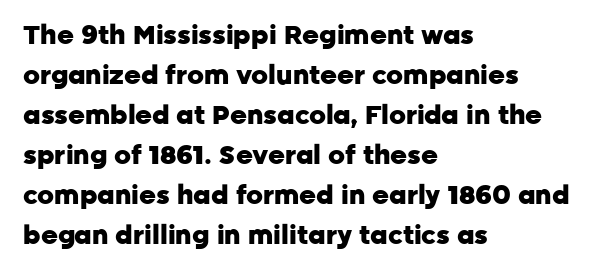
{"italic": "no", "bold": "yes", "underline": "no", "align": "left", "line_spacing": "normal", "line_spacing_ratio": 1.54, "letter_spacing": "normal", "letter_spacing_em": 0.0, "glyph_px": 26}
